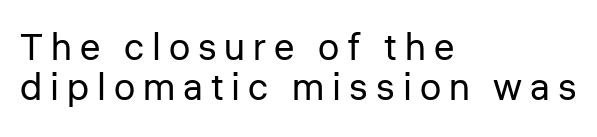
The image shows 38 px regular-weight sans-serif type, upright; set left-aligned, tight line spacing (1.06x), unusually wide letter spacing (+0.21 em), not underlined; low stroke contrast and a medium x-height.
